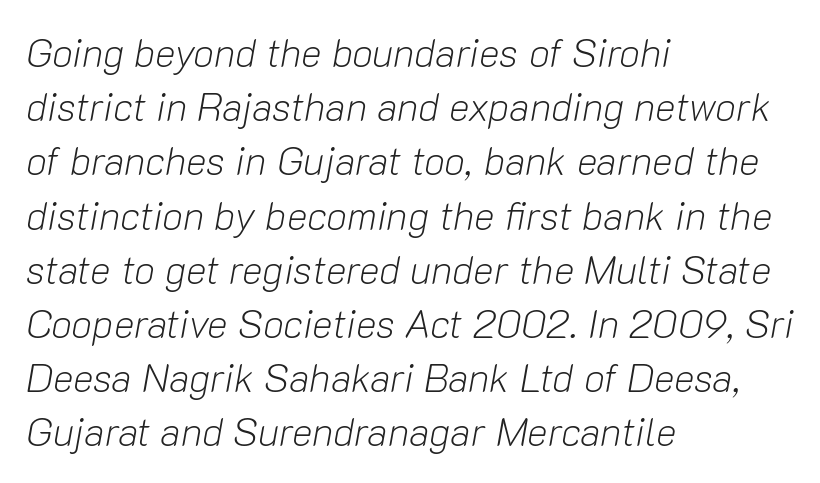
It's the slanting kind of type. Rows of type keep a routine distance in the vertical direction. Is this a heavy cut? Hardly; it is regular or lighter. Glance below the letters and you will spot only blank space.
